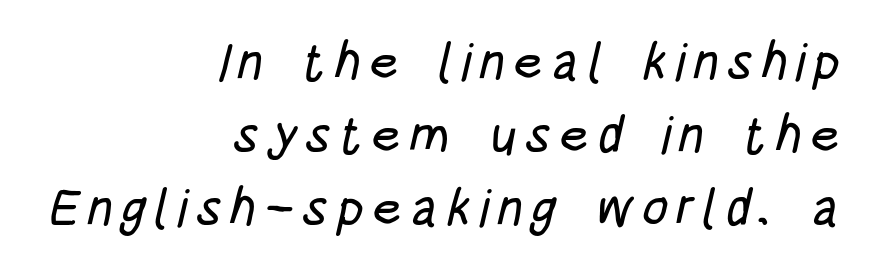
The image shows 52 px condensed sans-serif type; set right-aligned, normal line spacing (1.4x), not underlined; low stroke contrast and a large x-height.
